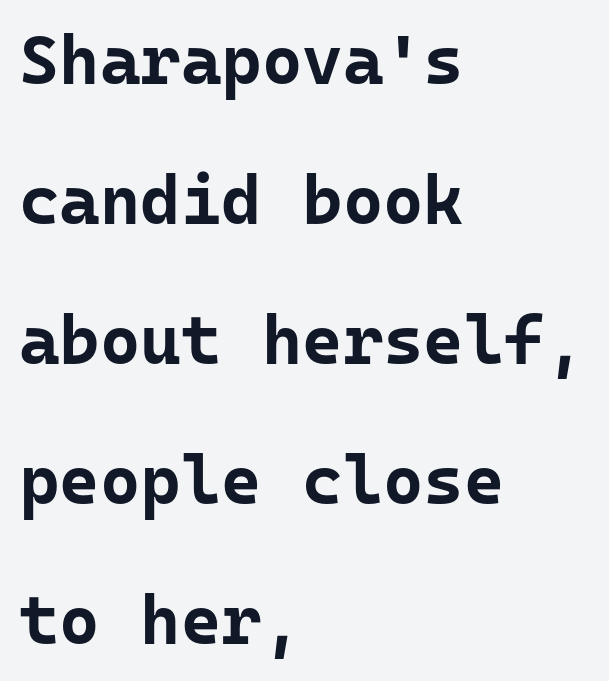
{"serif": "no", "italic": "no", "bold": "yes", "weight": "bold", "width": "normal", "stroke_contrast": "low", "x_height": "medium", "monospaced": "yes", "underline": "no", "align": "left", "line_spacing": "loose", "line_spacing_ratio": 2.03, "letter_spacing": "normal", "letter_spacing_em": 0.0, "glyph_px": 69}
